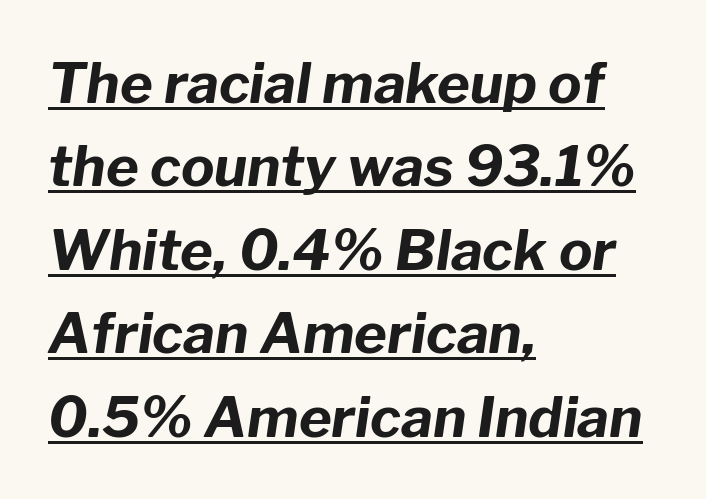
The face used here has a pronounced slope to its letters. The rendering uses a moderate line-height, typical for paragraphs. The typesetter has applied underlining to the passage shown. Do the characters align in a grid? No, the font is proportional.
